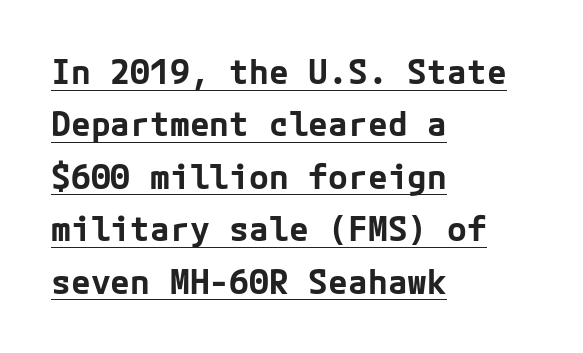
Q: Is the text bold? A: Yes.
Q: Is the text italic (slanted)? A: No, it is upright.
Q: Is the typeface a serif or a sans-serif typeface? A: Sans-serif.
Q: Is the text underlined? A: Yes.
Q: How is the paragraph aligned? A: Left-aligned.
Q: Is the spacing between letters normal or unusually wide? A: Normal.
Q: Is the spacing between lines tight, normal or loose? A: Normal.
Q: Width (condensed, normal, or wide)? A: Normal.
Q: Stroke contrast? A: Low.
Q: x-height? A: Medium.
